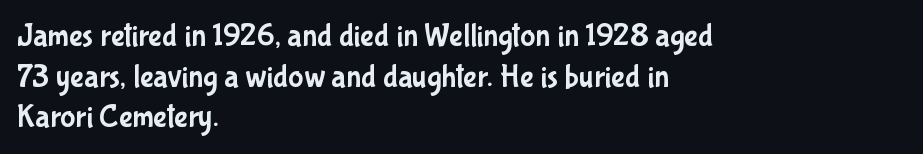
{"serif": "no", "italic": "no", "width": "condensed", "stroke_contrast": "low", "x_height": "medium", "monospaced": "no", "underline": "no", "align": "left", "line_spacing": "normal", "line_spacing_ratio": 1.27, "letter_spacing": "normal", "letter_spacing_em": 0.0, "glyph_px": 32}
